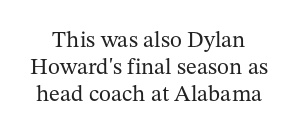
Stems and bowls with no extra thickness — not bold. It's the straight-up-and-down kind of type. The glyphs are unaccompanied by any horizontal stroke below them. A typesetter would call this zero additional tracking.
